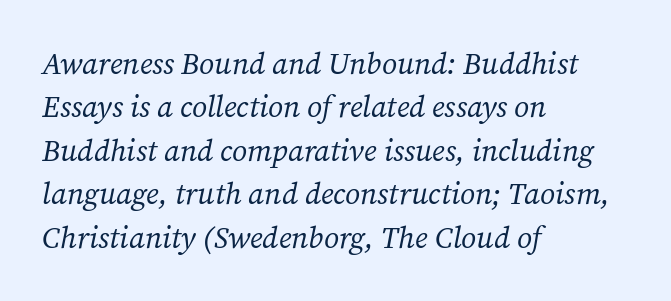
Q: Is the text bold? A: No.
Q: Is the text italic (slanted)? A: Yes, it leans right by about 12 degrees.
Q: Is the typeface a serif or a sans-serif typeface? A: Serif.
Q: Is the text underlined? A: No.
Q: How is the paragraph aligned? A: Left-aligned.
Q: Is the spacing between letters normal or unusually wide? A: Normal.
Q: Is the spacing between lines tight, normal or loose? A: Normal.
Q: Width (condensed, normal, or wide)? A: Normal.
Q: Stroke contrast? A: Medium.
Q: x-height? A: Medium.
Q: Monospaced? A: No.
